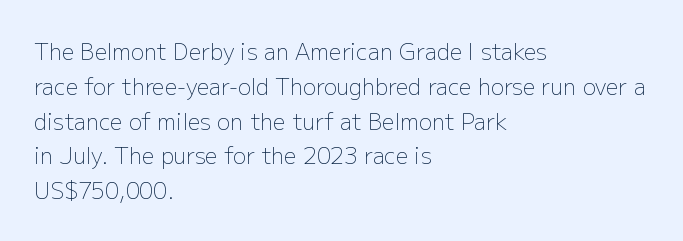
Q: Is the text bold? A: No.
Q: Is the text italic (slanted)? A: No, it is upright.
Q: Is the text underlined? A: No.
Q: How is the paragraph aligned? A: Left-aligned.
Q: Is the spacing between letters normal or unusually wide? A: Normal.
Q: Is the spacing between lines tight, normal or loose? A: Normal.
